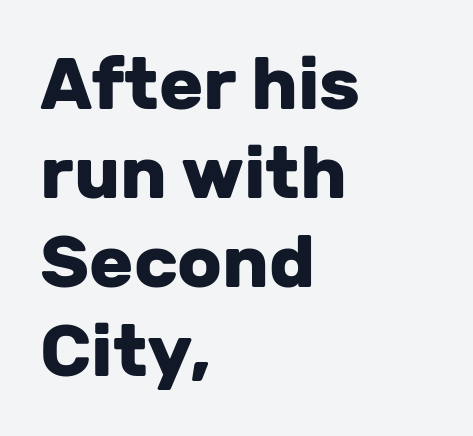
Regarding serifs, this sample does without them. A typesetter would mark this as roman, not italic. Quick note: underline off. The glyphs have the mass of a bold cut.
